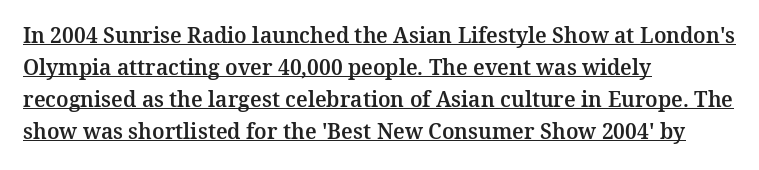
{"italic": "no", "underline": "yes", "align": "left", "line_spacing": "normal", "line_spacing_ratio": 1.52, "letter_spacing": "normal", "letter_spacing_em": 0.0, "glyph_px": 21}
